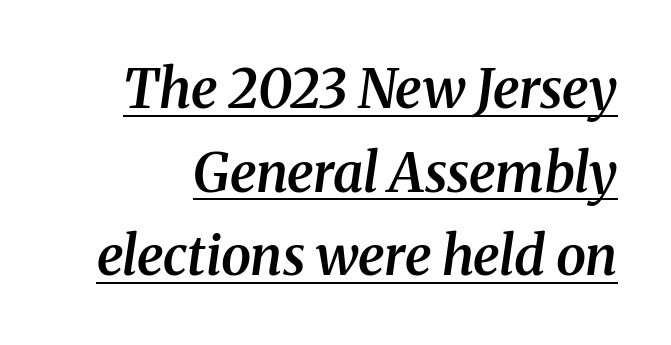
Compared with typical paragraphs, the rows here are spaced about the same. These lines keep a tight, regular rhythm from letter to letter. The rendering uses natural spacing where letterforms have individual widths. Serifs: yes, visible at the terminals of the letterforms. Underlining? Definitely there.
